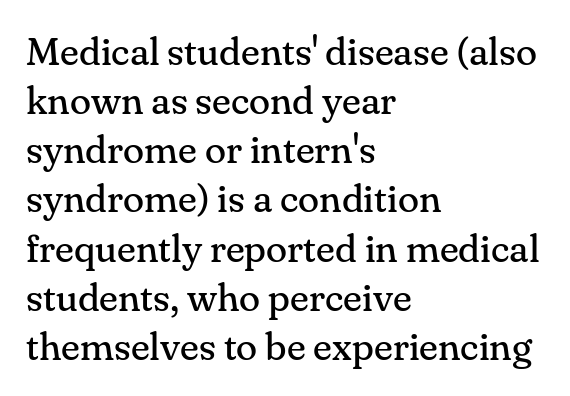
{"serif": "yes", "italic": "no", "bold": "no", "weight": "regular", "width": "normal", "stroke_contrast": "medium", "x_height": "small", "monospaced": "no", "underline": "no", "align": "left", "line_spacing": "normal", "line_spacing_ratio": 1.26, "letter_spacing": "normal", "letter_spacing_em": 0.0, "glyph_px": 39}
